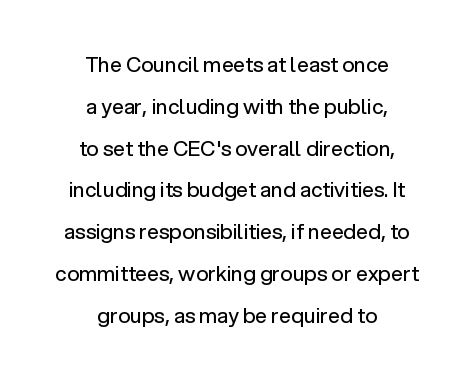
The image shows 21 px text type, upright; set centered, loose line spacing (1.99x), normal letter spacing, not underlined.
